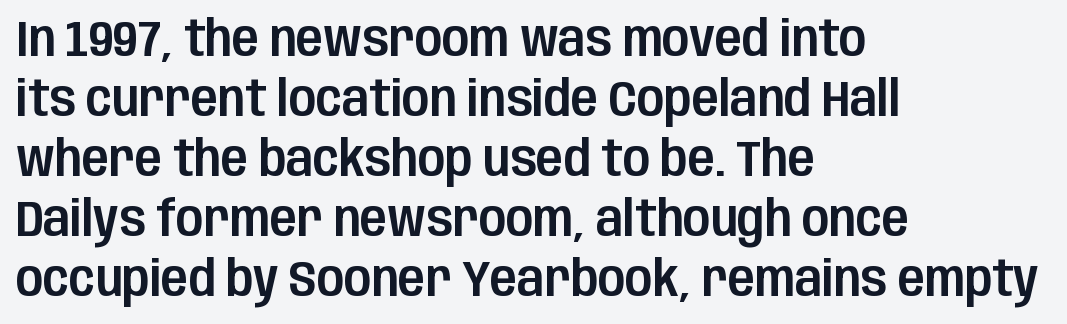
The image shows 50 px condensed sans-serif type, upright; set left-aligned, line spacing 1.2x, normal letter spacing, not underlined; low stroke contrast and a large x-height.
